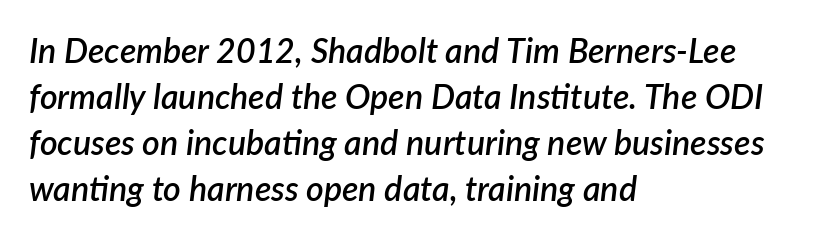
Q: Is the text bold? A: Semi-bold.
Q: Is the text italic (slanted)? A: Yes, it leans right by about 7 degrees.
Q: Is the text underlined? A: No.
Q: How is the paragraph aligned? A: Left-aligned.
Q: Is the spacing between letters normal or unusually wide? A: Normal.
Q: Is the spacing between lines tight, normal or loose? A: Normal.
Q: Width (condensed, normal, or wide)? A: Normal.
Q: Stroke contrast? A: Low.
Q: x-height? A: Medium.
Q: Monospaced? A: No.
